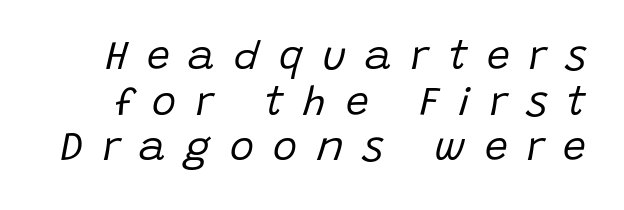
What stands out about the letter spacing? Its width — letters are far apart. Very little white space separates one row of letters from the next. Proportional: the letters do not fall into vertical columns. The font sits on the lighter half of the weight spectrum, regular included. It's the slanting kind of type. The string is rendered with underlining switched off.
